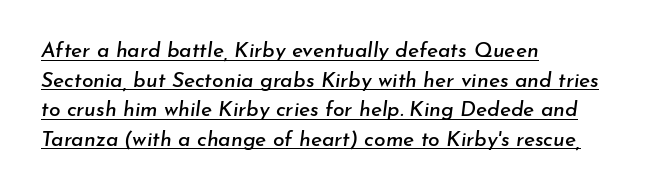
{"italic": "yes", "lean": "right", "slant_degrees": 7, "underline": "yes", "align": "left", "line_spacing": "normal", "line_spacing_ratio": 1.41, "letter_spacing": "normal", "letter_spacing_em": 0.0, "glyph_px": 21}
